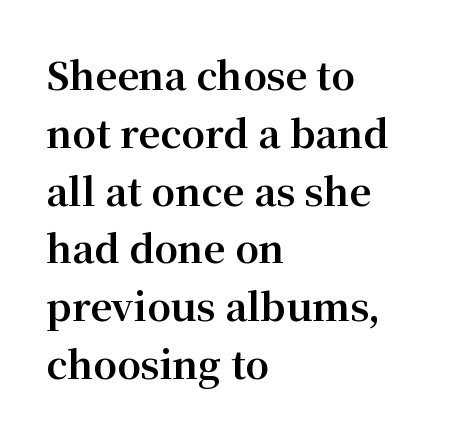
Q: Is the text bold? A: Yes.
Q: Is the text italic (slanted)? A: No, it is upright.
Q: Is the typeface a serif or a sans-serif typeface? A: Serif.
Q: Is the text underlined? A: No.
Q: How is the paragraph aligned? A: Left-aligned.
Q: Is the spacing between letters normal or unusually wide? A: Normal.
Q: Is the spacing between lines tight, normal or loose? A: Normal.
Q: Width (condensed, normal, or wide)? A: Normal.
Q: Stroke contrast? A: Medium.
Q: x-height? A: Medium.
Q: Monospaced? A: No.
